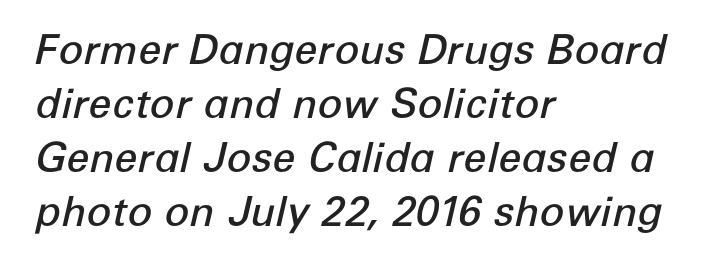
{"italic": "yes", "lean": "right", "slant_degrees": 12, "bold": "semi", "weight": "semibold", "width": "normal", "stroke_contrast": "low", "x_height": "medium", "monospaced": "no", "underline": "no", "align": "left", "line_spacing": "normal", "line_spacing_ratio": 1.32, "letter_spacing": "normal", "letter_spacing_em": 0.0, "glyph_px": 41}
